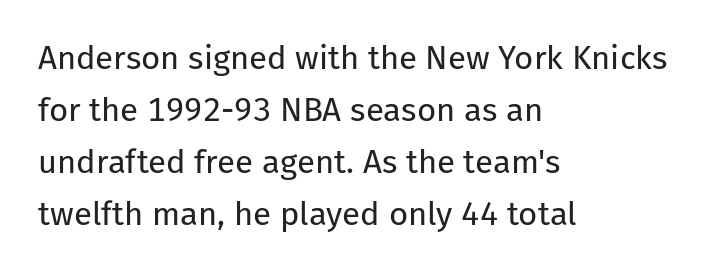
The image shows 33 px regular-weight sans-serif type, upright; set left-aligned, normal line spacing (1.58x), normal letter spacing, not underlined; low stroke contrast and a medium x-height.
